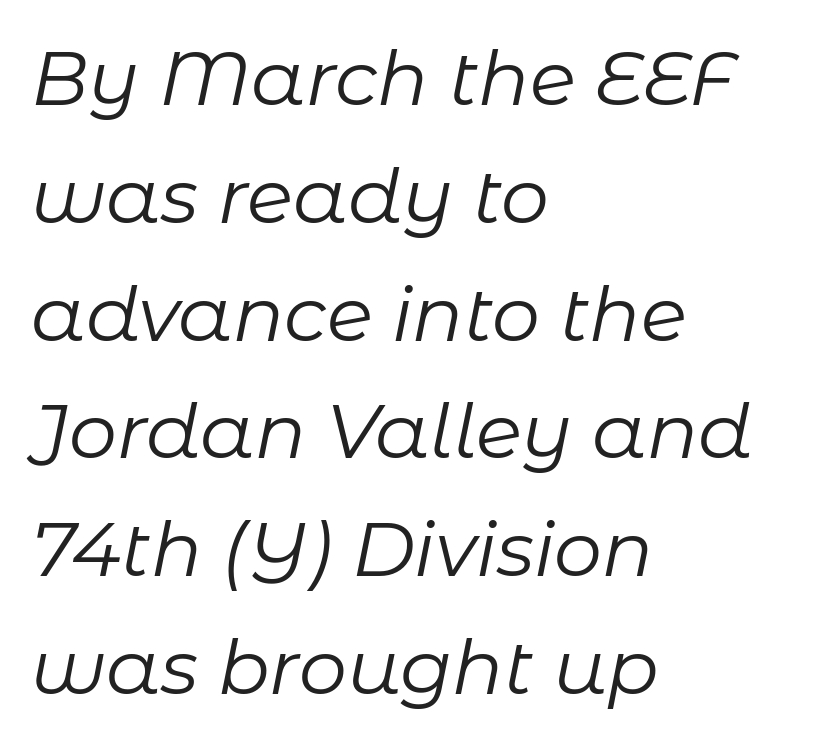
Q: Is the text bold? A: No.
Q: Is the text italic (slanted)? A: Yes, it leans right by about 11 degrees.
Q: Is the text underlined? A: No.
Q: How is the paragraph aligned? A: Left-aligned.
Q: Is the spacing between letters normal or unusually wide? A: Normal.
Q: Is the spacing between lines tight, normal or loose? A: Normal.
Q: Width (condensed, normal, or wide)? A: Normal.
Q: Stroke contrast? A: Low.
Q: x-height? A: Medium.
Q: Monospaced? A: No.
